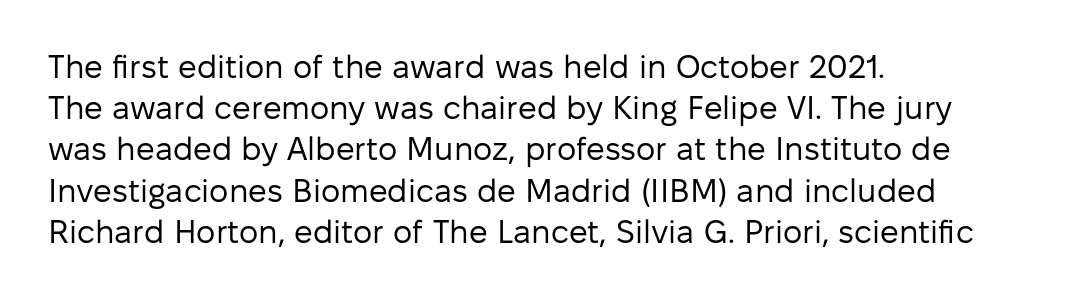
The image shows 33 px regular-weight sans-serif type, upright; set left-aligned, normal line spacing (1.25x), normal letter spacing, not underlined; low stroke contrast and a medium x-height.
